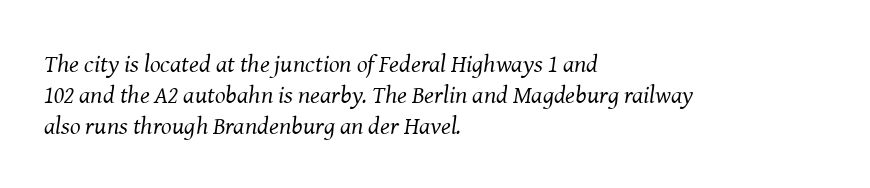
Q: Is the text bold? A: No.
Q: Is the text italic (slanted)? A: Yes, it leans right by about 8 degrees.
Q: Is the text underlined? A: No.
Q: How is the paragraph aligned? A: Left-aligned.
Q: Is the spacing between letters normal or unusually wide? A: Normal.
